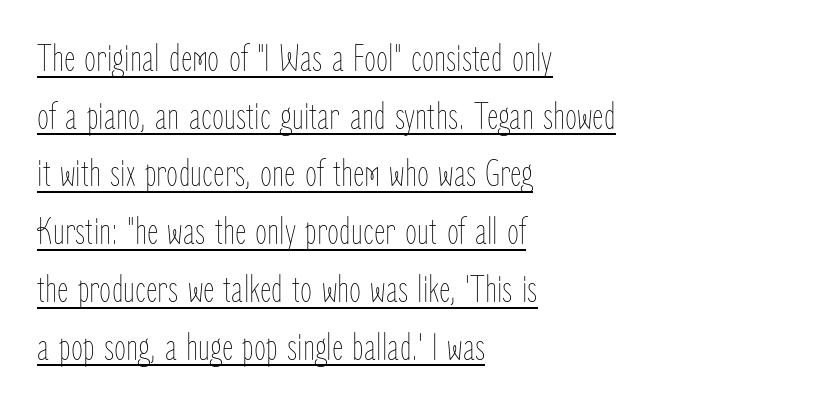
The image shows 39 px thin, condensed type, upright; set left-aligned, normal line spacing (1.48x), normal letter spacing, underlined; low stroke contrast and a medium x-height.
